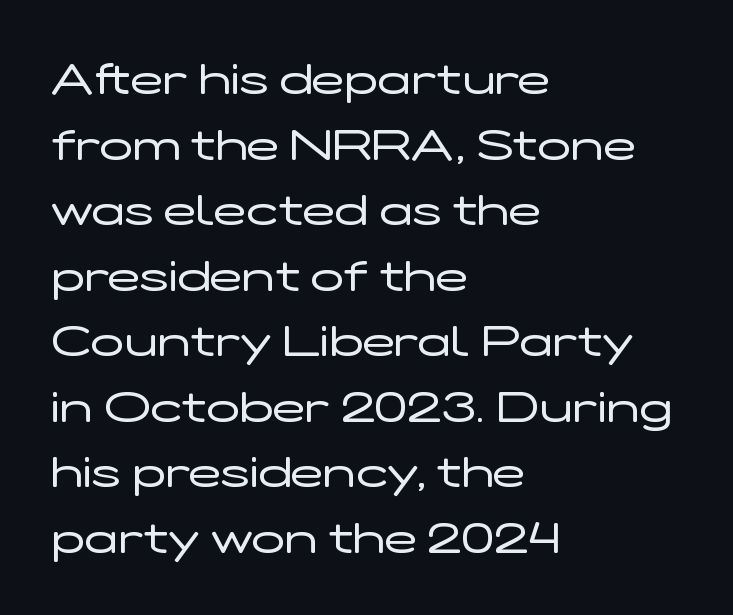
{"serif": "no", "italic": "no", "bold": "no", "weight": "regular", "width": "wide", "stroke_contrast": "low", "x_height": "medium", "monospaced": "no", "underline": "no", "align": "left", "line_spacing": "normal", "line_spacing_ratio": 1.49, "letter_spacing": "normal", "letter_spacing_em": 0.0, "glyph_px": 44}
